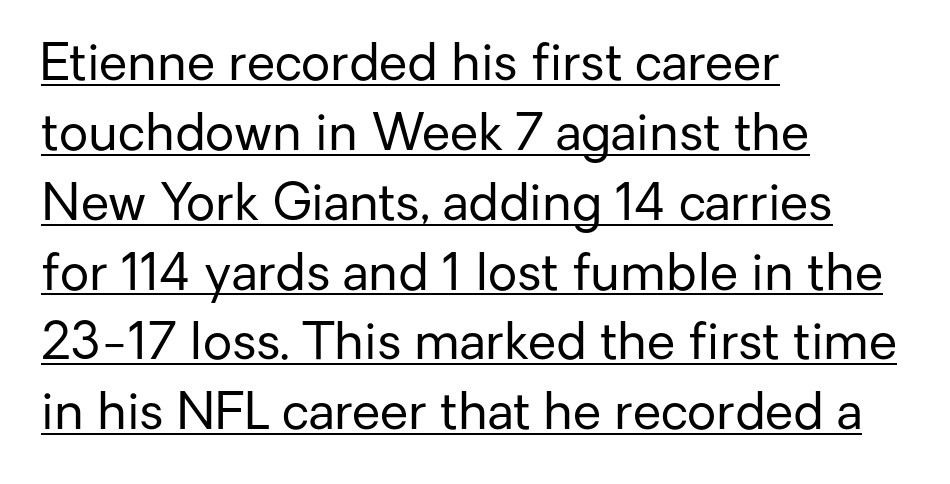
The letters advance in unequal steps, a hallmark of proportional type. Normally led — the rows are evenly, conventionally spaced. This is roman type, the default non-slanted kind. Underlined type. Are there feet on the stems? There aren't — it's a sans. Weight class: somewhere from thin through regular.
